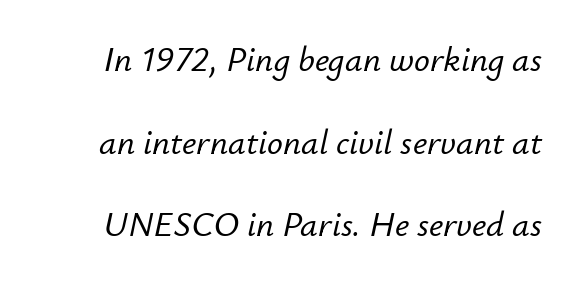
Q: Is the text italic (slanted)? A: Yes, it leans right by about 12 degrees.
Q: Is the text underlined? A: No.
Q: Is the spacing between letters normal or unusually wide? A: Normal.
Q: Is the spacing between lines tight, normal or loose? A: Loose.
Q: Width (condensed, normal, or wide)? A: Normal.
Q: Stroke contrast? A: Low.
Q: x-height? A: Small.
Q: Monospaced? A: No.
